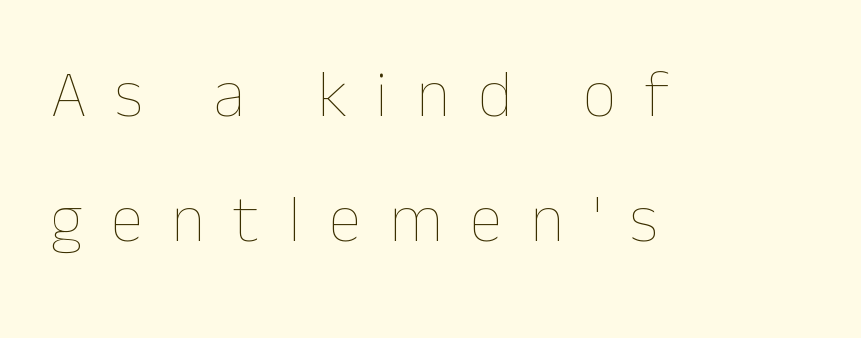
Q: Is the text bold? A: No.
Q: Is the text italic (slanted)? A: No, it is upright.
Q: Is the text underlined? A: No.
Q: How is the paragraph aligned? A: Left-aligned.
Q: Is the spacing between letters normal or unusually wide? A: Unusually wide.
Q: Width (condensed, normal, or wide)? A: Normal.
Q: Stroke contrast? A: Low.
Q: x-height? A: Medium.
Q: Monospaced? A: No.
